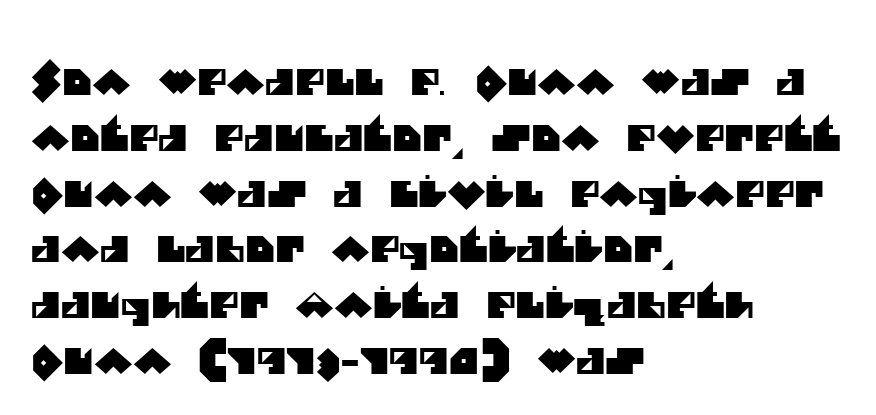
{"serif": "no", "width": "normal", "stroke_contrast": "medium", "x_height": "large", "monospaced": "no", "underline": "no", "align": "left", "line_spacing": "normal", "line_spacing_ratio": 1.55, "letter_spacing": "normal", "letter_spacing_em": 0.0, "glyph_px": 36}
